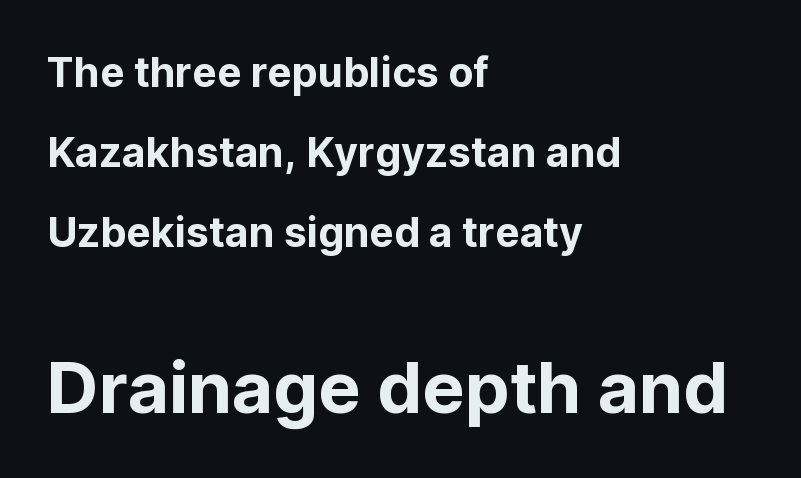
Q: Is the text italic (slanted)? A: No, it is upright.
Q: Is the typeface a serif or a sans-serif typeface? A: Sans-serif.
Q: Is the text underlined? A: No.
Q: How is the paragraph aligned? A: Left-aligned.
Q: Is the spacing between letters normal or unusually wide? A: Normal.
Q: Is the spacing between lines tight, normal or loose? A: Loose.
Q: Which block of text is set in a larger size, the first (top) or the second (bottom)? A: The second (bottom) one.
Q: Width (condensed, normal, or wide)? A: Normal.
Q: Stroke contrast? A: Low.
Q: x-height? A: Medium.
Q: Monospaced? A: No.
